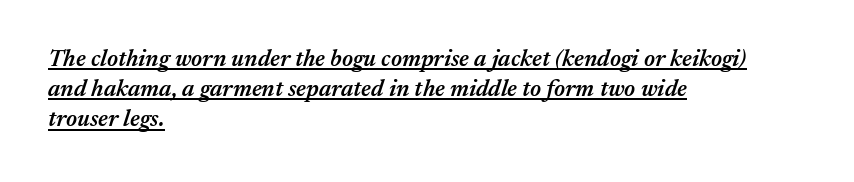
{"italic": "yes", "lean": "right", "slant_degrees": 17, "bold": "semi", "underline": "yes", "align": "left", "line_spacing": "normal", "line_spacing_ratio": 1.26, "letter_spacing": "normal", "letter_spacing_em": 0.0, "glyph_px": 24}
